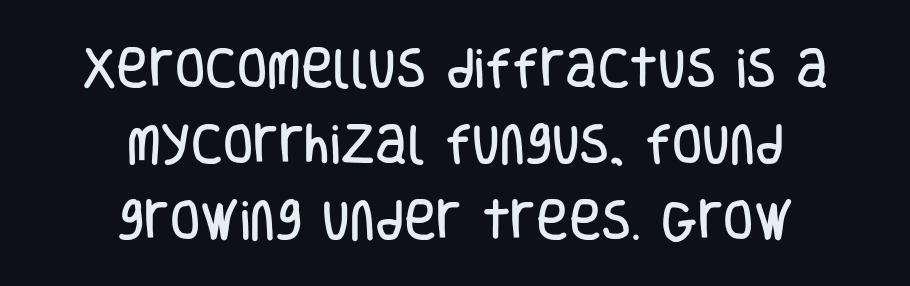
Q: Is the text italic (slanted)? A: No, it is upright.
Q: Is the typeface a serif or a sans-serif typeface? A: Sans-serif.
Q: Is the text underlined? A: No.
Q: How is the paragraph aligned? A: Centered.
Q: Is the spacing between letters normal or unusually wide? A: Normal.
Q: Width (condensed, normal, or wide)? A: Condensed.
Q: Stroke contrast? A: Low.
Q: x-height? A: Large.
Q: Monospaced? A: No.
